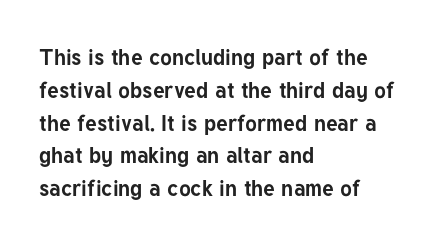
Nobody touched the tracking dial on this one. Alignment: flush left. Tall strokes in this sample are plumb rather than angled. Weight: bold.
